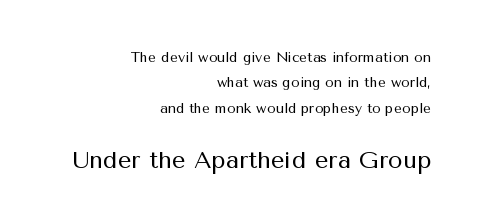
{"italic": "no", "bold": "no", "underline": "no", "align": "right", "line_spacing_ratio": 1.82, "letter_spacing": "normal", "letter_spacing_em": 0.0, "larger_block": "second", "size_ratio": 1.71, "glyph_px": 24}
